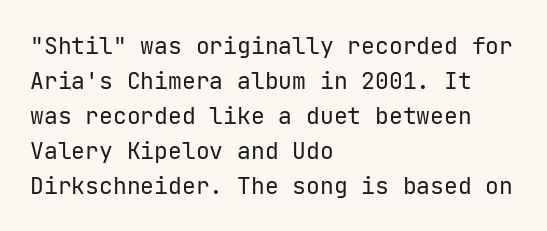
The image shows 23 px text type, upright; set left-aligned, normal line spacing (1.52x), normal letter spacing, not underlined.
